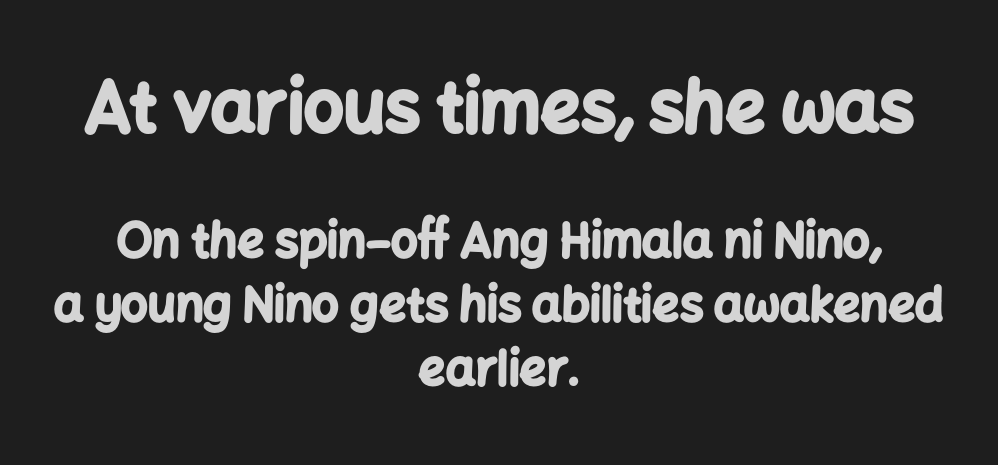
Q: Is the text bold? A: Yes.
Q: Is the text italic (slanted)? A: No, it is upright.
Q: Is the typeface a serif or a sans-serif typeface? A: Sans-serif.
Q: Is the text underlined? A: No.
Q: How is the paragraph aligned? A: Centered.
Q: Is the spacing between letters normal or unusually wide? A: Normal.
Q: Is the spacing between lines tight, normal or loose? A: Normal.
Q: Which block of text is set in a larger size, the first (top) or the second (bottom)? A: The first (top) one.
Q: Width (condensed, normal, or wide)? A: Normal.
Q: Stroke contrast? A: Low.
Q: x-height? A: Medium.
Q: Monospaced? A: No.
